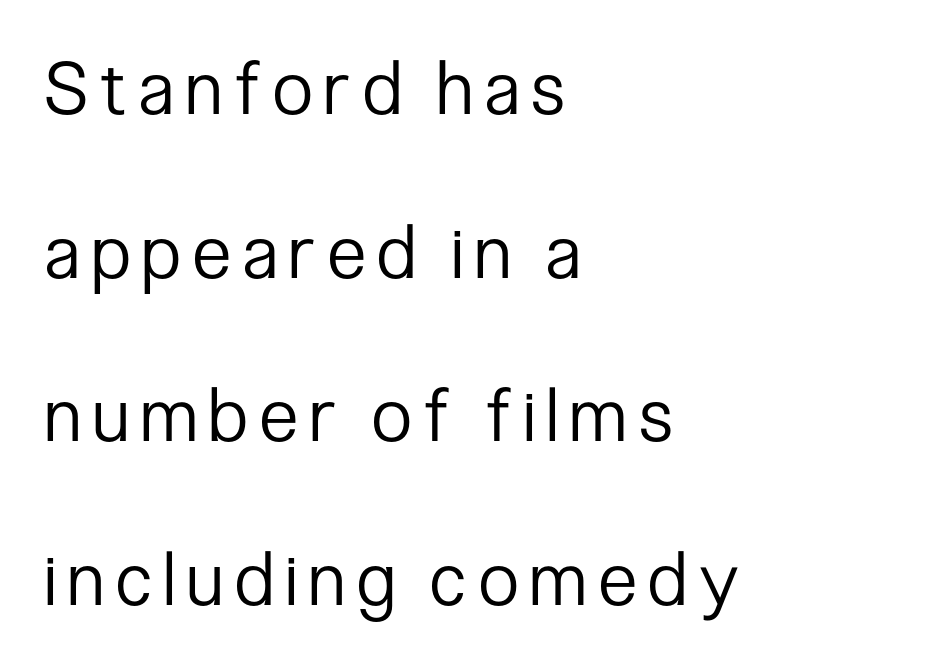
Is the stroke heavy? The answer is a plain regular-or-lighter. In CSS terms this would be text-align: left. This sample uses an upright cut, with every glyph sitting square on the baseline. Nobody drew a line under any word here. Looks like regular typesetting: each glyph gets only the width it needs. The vertical gap from one line to the next is large.
